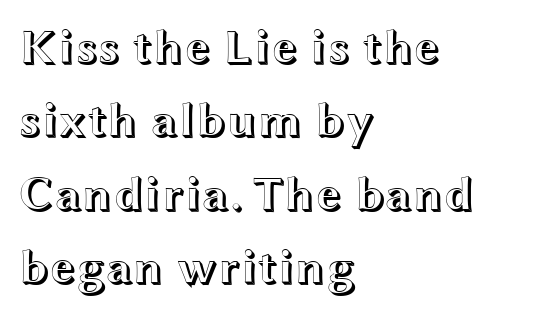
The image shows 48 px wide type, upright; set left-aligned, normal line spacing (1.53x), normal letter spacing, not underlined; a medium x-height.
